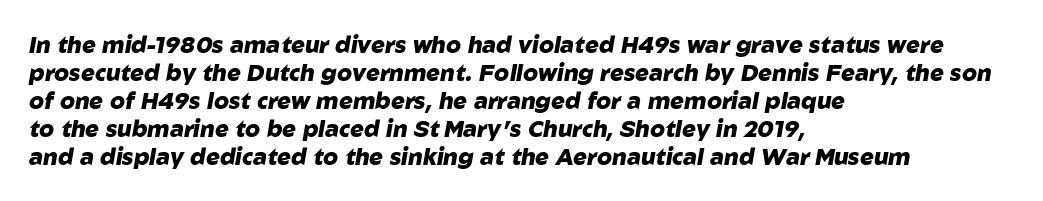
The paragraph has a hard left edge and a soft right edge. Nobody drew a line under any word here. In terms of posture, this sample is oblique. How heavy is the stroke? Heavy — this is a bold. Tracking here is standard; glyphs follow each other at the usual distance.
